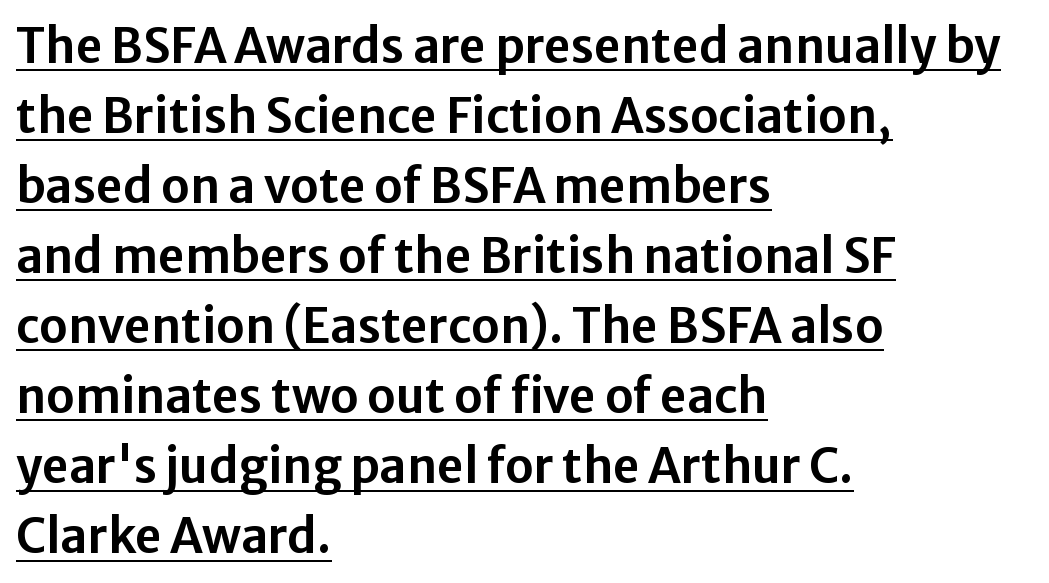
The image shows 47 px sans-serif type, upright; set left-aligned, normal line spacing (1.49x), normal letter spacing, underlined; low stroke contrast and a medium x-height.
